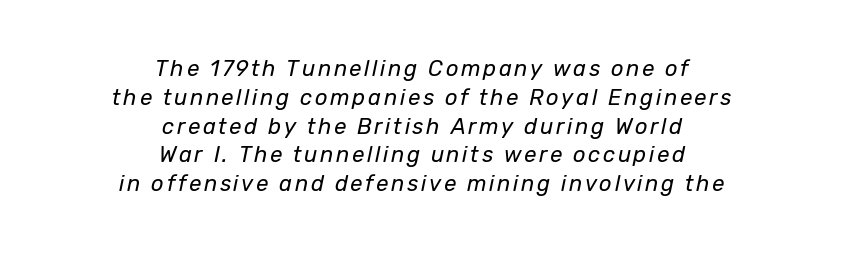
Q: Is the text bold? A: No.
Q: Is the text italic (slanted)? A: Yes, it leans right by about 12 degrees.
Q: Is the text underlined? A: No.
Q: How is the paragraph aligned? A: Centered.
Q: Is the spacing between lines tight, normal or loose? A: Normal.
